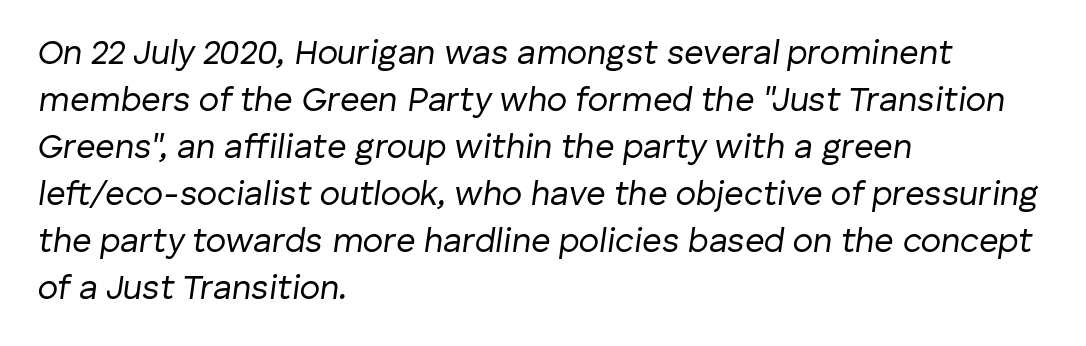
The image shows 34 px regular-weight type, italic (leaning right); set left-aligned, normal line spacing (1.38x), normal letter spacing, not underlined; low stroke contrast and a medium x-height.
